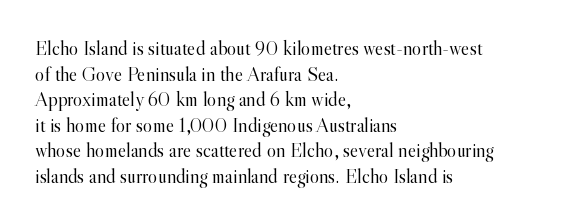
The image shows 20 px text type, upright; set left-aligned, normal line spacing (1.28x), normal letter spacing, not underlined.
